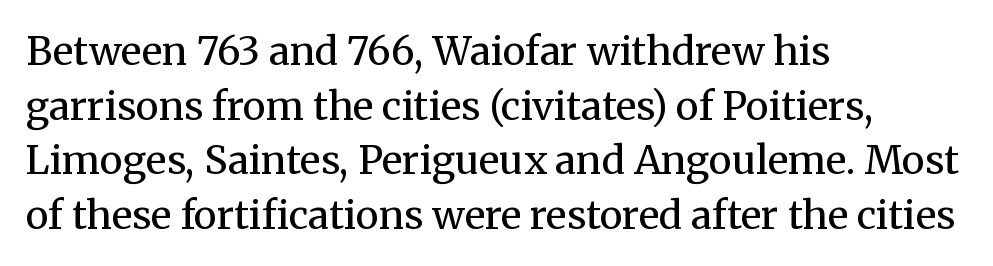
Glance below the letters and you will spot only blank space. Vertical strokes here are truly vertical. If you measured baseline to baseline, you'd find a middling distance. Short note: letters normally spaced.
